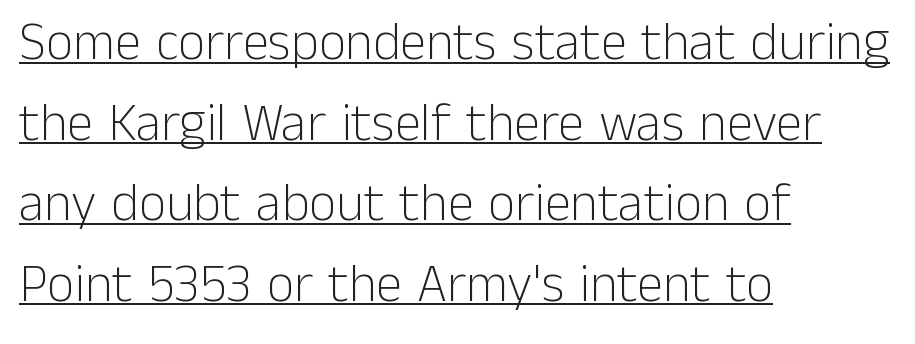
{"serif": "no", "italic": "no", "bold": "no", "weight": "light", "width": "normal", "stroke_contrast": "low", "x_height": "medium", "monospaced": "no", "underline": "yes", "align": "left", "line_spacing": "normal", "line_spacing_ratio": 1.52, "letter_spacing": "normal", "letter_spacing_em": 0.0, "glyph_px": 53}
